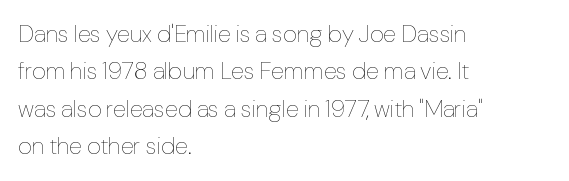
{"italic": "no", "bold": "no", "underline": "no", "align": "left", "line_spacing": "normal", "line_spacing_ratio": 1.56, "letter_spacing": "normal", "letter_spacing_em": 0.0, "glyph_px": 24}
